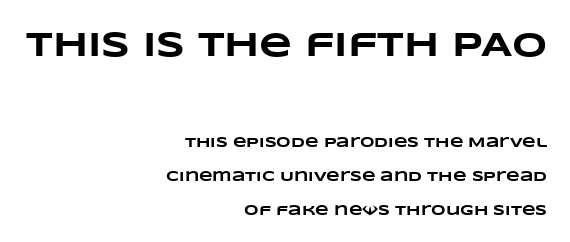
The image shows 34 px heavy, wide type; set right-aligned, loose line spacing (2.44x), normal letter spacing, not underlined; the first (top) block is 2.43x larger; low stroke contrast and a large x-height.
